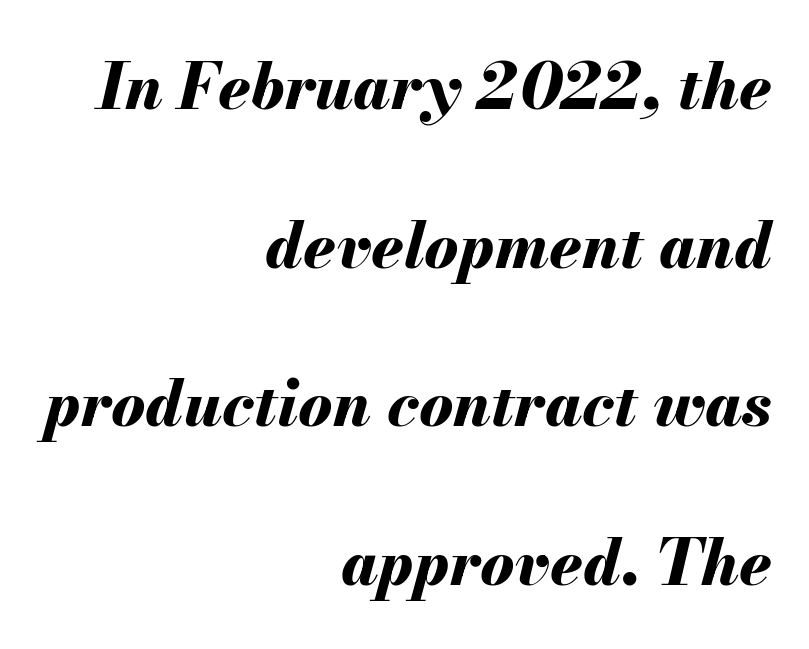
{"italic": "yes", "lean": "right", "slant_degrees": 13, "bold": "yes", "weight": "bold", "width": "normal", "stroke_contrast": "medium", "x_height": "small", "monospaced": "no", "underline": "no", "align": "right", "line_spacing": "loose", "line_spacing_ratio": 2.48, "letter_spacing": "normal", "letter_spacing_em": 0.0, "glyph_px": 64}
